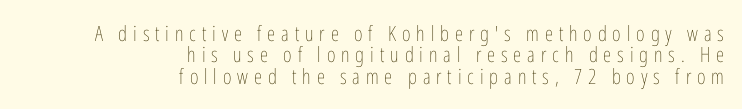
{"italic": "no", "bold": "no", "underline": "no", "align": "right", "line_spacing": "tight", "line_spacing_ratio": 1.02, "letter_spacing": "wide", "letter_spacing_em": 0.28, "glyph_px": 21}
